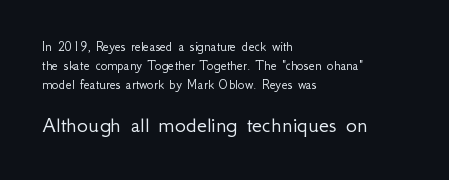
{"italic": "no", "bold": "no", "underline": "no", "align": "left", "line_spacing": "normal", "line_spacing_ratio": 1.37, "letter_spacing": "normal", "letter_spacing_em": 0.0, "larger_block": "second", "size_ratio": 1.64, "glyph_px": 23}
